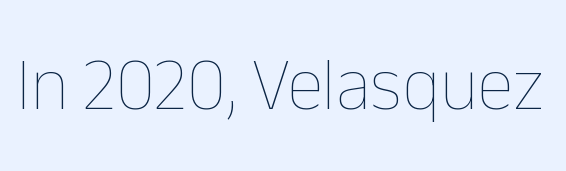
The image shows 74 px thin type, upright; set normal letter spacing, not underlined; low stroke contrast and a medium x-height.
